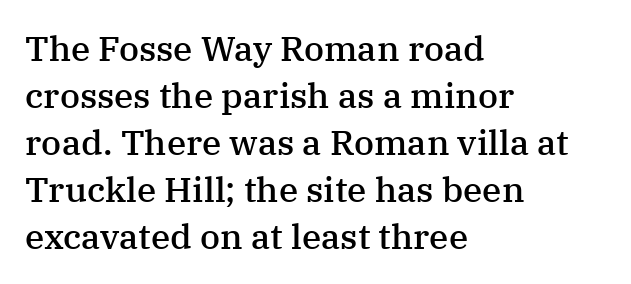
{"serif": "yes", "italic": "no", "bold": "semi", "weight": "semibold", "width": "normal", "stroke_contrast": "medium", "x_height": "medium", "monospaced": "no", "underline": "no", "align": "left", "line_spacing": "normal", "line_spacing_ratio": 1.34, "letter_spacing": "normal", "letter_spacing_em": 0.0, "glyph_px": 35}
